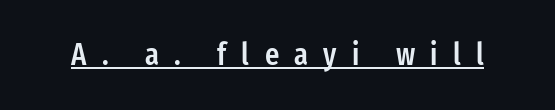
Each letter keeps its own natural width here, so spacing adapts to shape. This rendering features underlined lettering. The type family on display is of the sans-serif kind. Vertical strokes here are truly vertical.
